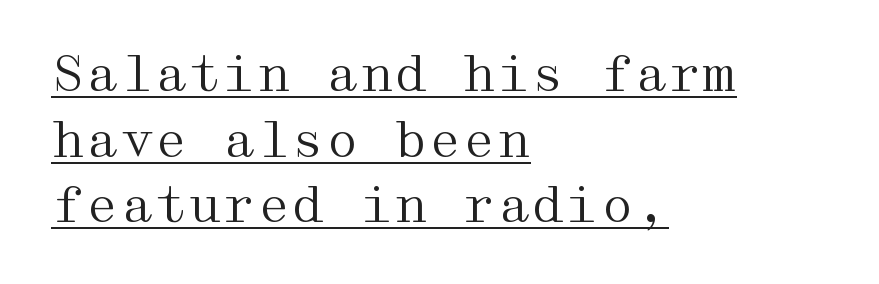
Heft: none added — not bold. This sample keeps an unexceptional amount of space between lines. Descenders here cross a horizontal rule under the line. The glyphs in this specimen are seriffed. Left-aligned paragraph, ragged on the right. Posture: straight, roman, zero tilt.
